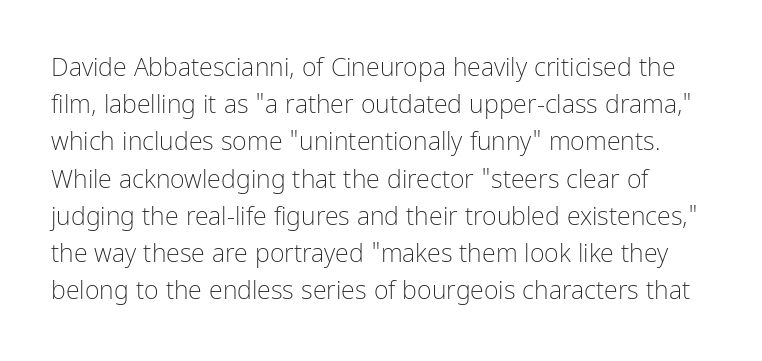
{"italic": "no", "bold": "no", "underline": "no", "line_spacing": "normal", "line_spacing_ratio": 1.49, "letter_spacing": "normal", "letter_spacing_em": 0.0, "glyph_px": 25}
